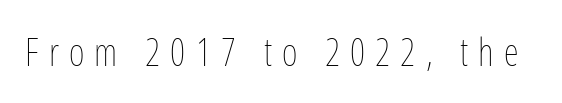
Does extra space separate the letters? Yes, quite a lot of it. Proportional: the letters do not fall into vertical columns. Italic? Not at all — the glyphs are vertical. Nobody drew a line under any word here.
